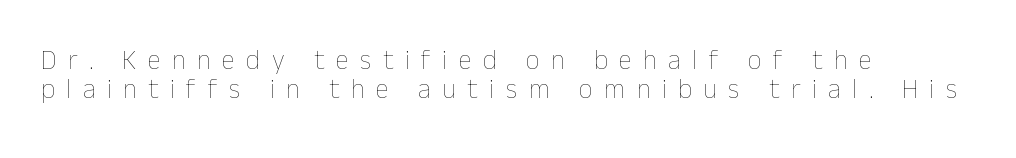
The image shows 27 px text type, upright; set left-aligned, tight line spacing (1.08x), unusually wide letter spacing (+0.42 em), not underlined.
